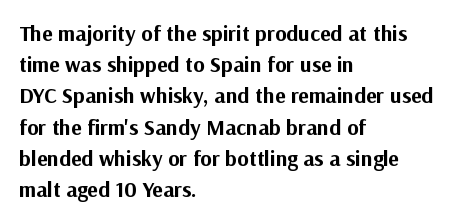
{"italic": "no", "bold": "yes", "underline": "no", "align": "left", "line_spacing": "normal", "line_spacing_ratio": 1.42, "letter_spacing": "normal", "letter_spacing_em": 0.0, "glyph_px": 22}
